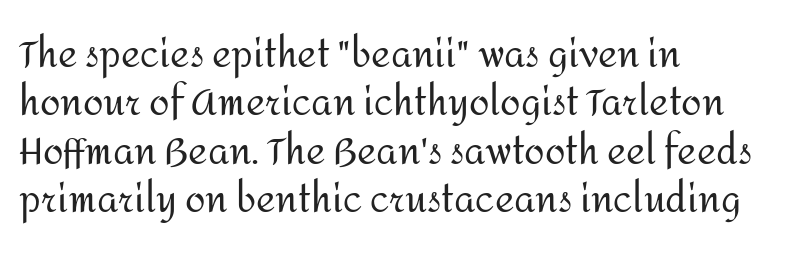
Quick note: underline off. The rendering keeps characters at their native spacing. The passage shown is typed in a proportional face where columns would drift. What kind of face is this? One without serifs — a sans. Compared with a typical body face, this is equally light or lighter still.
